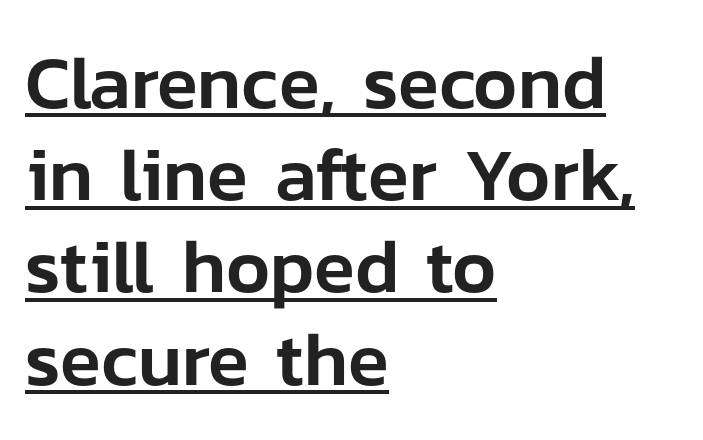
{"serif": "no", "italic": "no", "width": "normal", "stroke_contrast": "low", "x_height": "medium", "monospaced": "no", "underline": "yes", "align": "left", "line_spacing_ratio": 1.23, "letter_spacing": "normal", "letter_spacing_em": 0.0, "glyph_px": 75}
